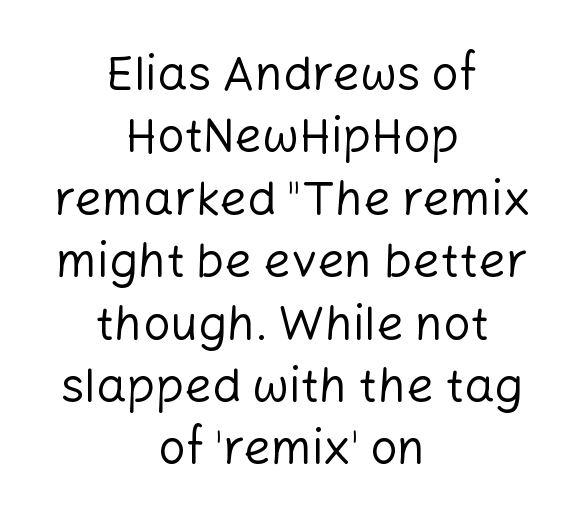
{"serif": "no", "italic": "no", "bold": "no", "weight": "regular", "width": "normal", "stroke_contrast": "low", "x_height": "medium", "monospaced": "no", "underline": "no", "align": "center", "line_spacing": "normal", "line_spacing_ratio": 1.3, "letter_spacing": "normal", "letter_spacing_em": 0.0, "glyph_px": 48}
